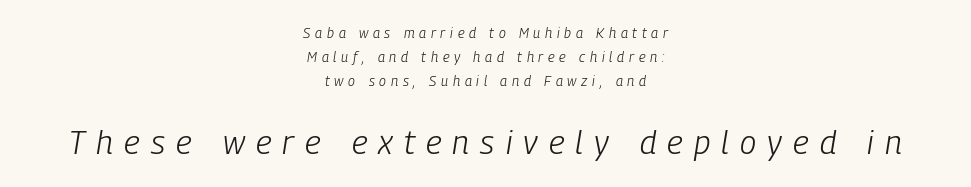
{"italic": "yes", "lean": "right", "slant_degrees": 9, "bold": "no", "weight": "light", "width": "condensed", "stroke_contrast": "low", "x_height": "medium", "monospaced": "no", "underline": "no", "align": "center", "line_spacing_ratio": 1.71, "letter_spacing": "wide", "letter_spacing_em": 0.34, "larger_block": "second", "size_ratio": 2.36, "glyph_px": 33}
